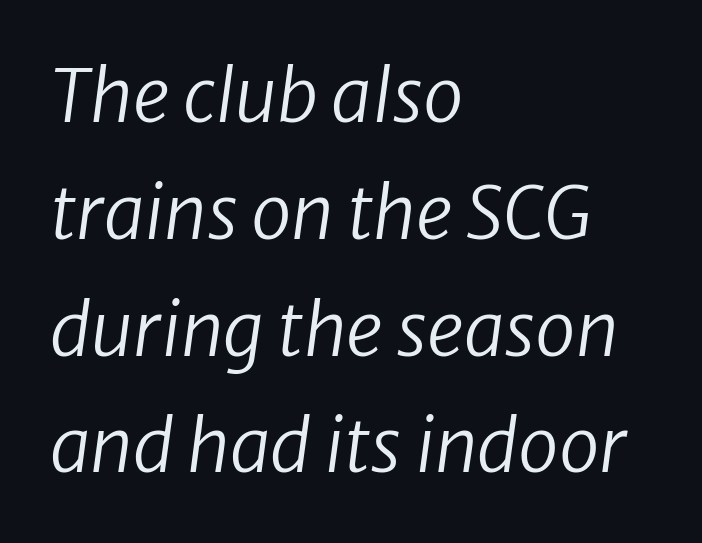
Q: Is the text bold? A: No.
Q: Is the text italic (slanted)? A: Yes, it leans right by about 8 degrees.
Q: Is the text underlined? A: No.
Q: How is the paragraph aligned? A: Left-aligned.
Q: Is the spacing between letters normal or unusually wide? A: Normal.
Q: Is the spacing between lines tight, normal or loose? A: Normal.
Q: Width (condensed, normal, or wide)? A: Normal.
Q: Stroke contrast? A: Low.
Q: x-height? A: Medium.
Q: Monospaced? A: No.
